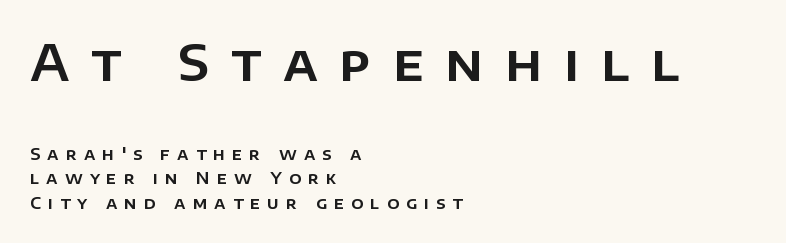
Q: Is the text italic (slanted)? A: No, it is upright.
Q: Is the typeface a serif or a sans-serif typeface? A: Sans-serif.
Q: Is the text underlined? A: No.
Q: How is the paragraph aligned? A: Left-aligned.
Q: Is the spacing between letters normal or unusually wide? A: Unusually wide.
Q: Is the spacing between lines tight, normal or loose? A: Normal.
Q: Which block of text is set in a larger size, the first (top) or the second (bottom)? A: The first (top) one.
Q: Width (condensed, normal, or wide)? A: Normal.
Q: Stroke contrast? A: Low.
Q: x-height? A: Large.
Q: Monospaced? A: No.
